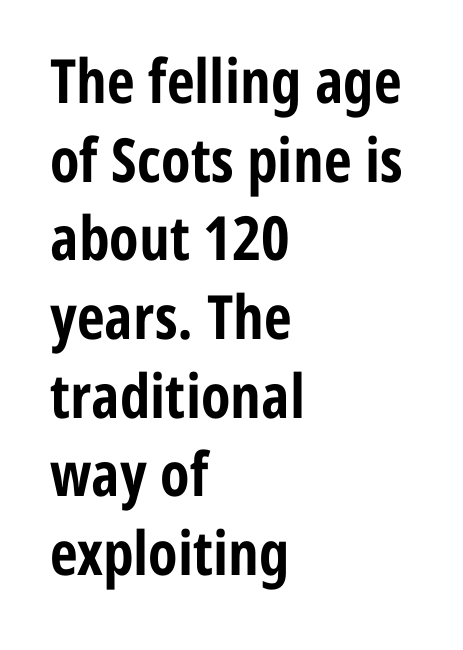
{"serif": "no", "italic": "no", "bold": "yes", "weight": "bold", "width": "condensed", "stroke_contrast": "low", "x_height": "medium", "monospaced": "no", "underline": "no", "align": "left", "line_spacing": "normal", "line_spacing_ratio": 1.29, "letter_spacing": "normal", "letter_spacing_em": 0.0, "glyph_px": 61}
